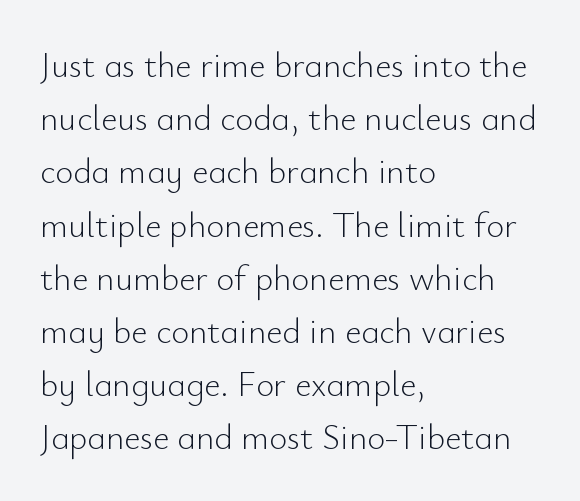
Words appear dense and cohesive because spacing is normal. Notice how the passage keeps a crisp vertical edge on the left only. These lines sit exactly where default settings would place them. Descenders are the only things crossing below the line. The letters stand straight up with perfectly vertical stems.
